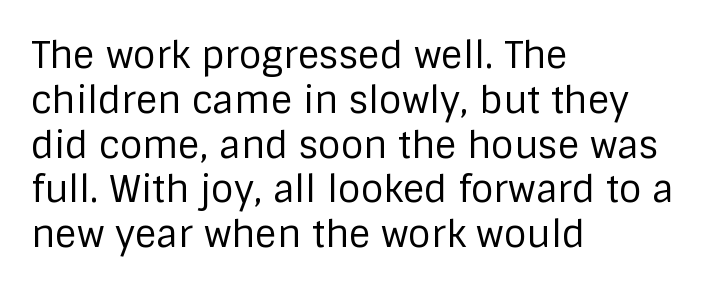
{"serif": "no", "italic": "no", "bold": "no", "weight": "regular", "width": "normal", "stroke_contrast": "low", "x_height": "large", "monospaced": "no", "underline": "no", "align": "left", "line_spacing_ratio": 1.21, "letter_spacing": "normal", "letter_spacing_em": 0.0, "glyph_px": 37}
